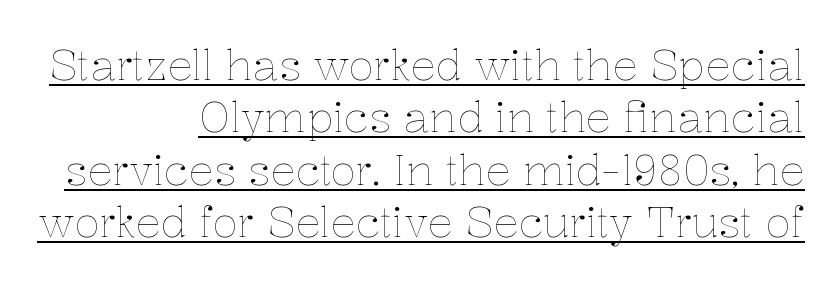
Q: Is the text bold? A: No.
Q: Is the text italic (slanted)? A: No, it is upright.
Q: Is the text underlined? A: Yes.
Q: How is the paragraph aligned? A: Right-aligned.
Q: Is the spacing between letters normal or unusually wide? A: Normal.
Q: Is the spacing between lines tight, normal or loose? A: Normal.
Q: Width (condensed, normal, or wide)? A: Normal.
Q: Stroke contrast? A: Low.
Q: x-height? A: Medium.
Q: Monospaced? A: No.
